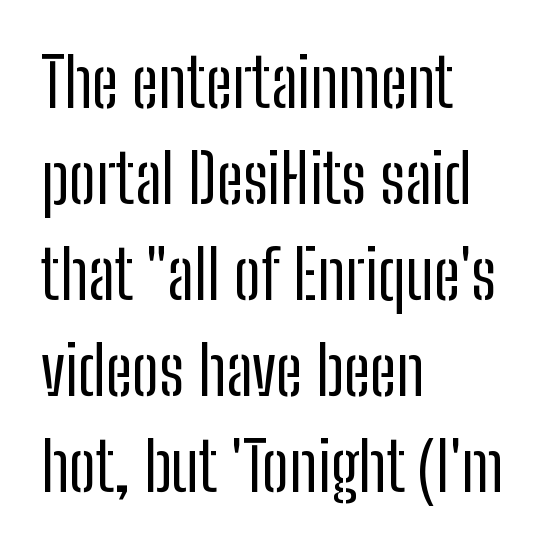
Q: Is the text bold? A: No.
Q: Is the text italic (slanted)? A: No, it is upright.
Q: Is the typeface a serif or a sans-serif typeface? A: Sans-serif.
Q: Is the text underlined? A: No.
Q: How is the paragraph aligned? A: Left-aligned.
Q: Is the spacing between letters normal or unusually wide? A: Normal.
Q: Is the spacing between lines tight, normal or loose? A: Normal.
Q: Width (condensed, normal, or wide)? A: Condensed.
Q: Stroke contrast? A: Low.
Q: x-height? A: Medium.
Q: Monospaced? A: No.
